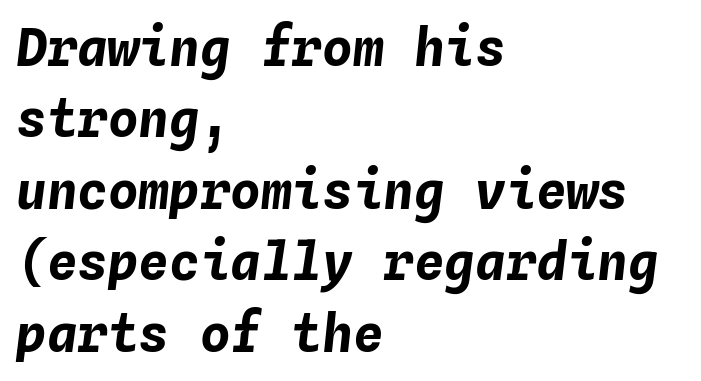
{"italic": "yes", "lean": "right", "slant_degrees": 4, "bold": "yes", "weight": "bold", "width": "normal", "stroke_contrast": "low", "x_height": "medium", "monospaced": "yes", "underline": "no", "align": "left", "line_spacing": "normal", "line_spacing_ratio": 1.4, "letter_spacing": "normal", "letter_spacing_em": 0.0, "glyph_px": 51}
